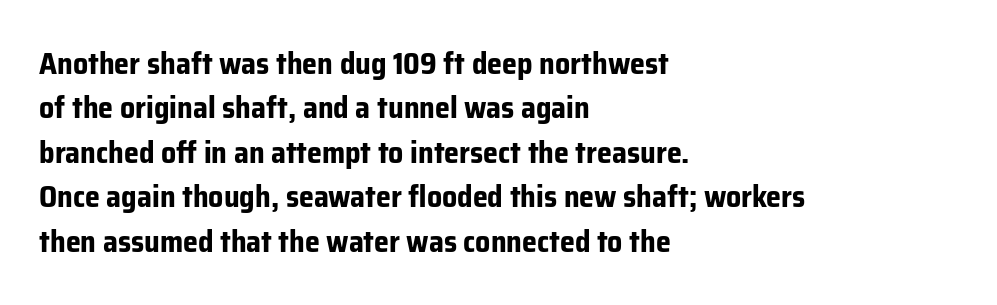
The image shows 30 px bold sans-serif type, upright; set left-aligned, normal line spacing (1.48x), normal letter spacing, not underlined; low stroke contrast and a medium x-height.
